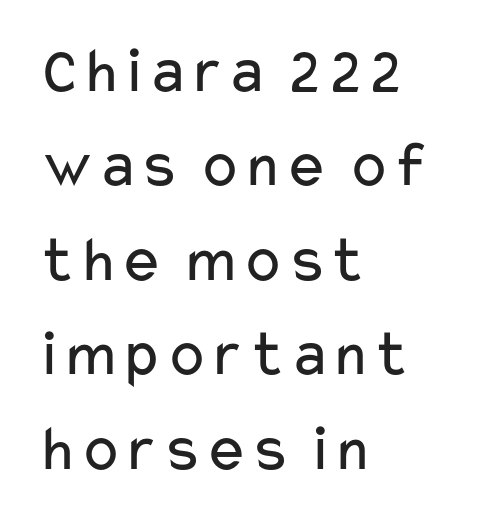
The letters stand straight up with perfectly vertical stems. Compared with typical body copy, the letter spacing here is the same. This rendering uses left alignment, leaving the right contour irregular. No chunkiness to these letters — they're not bold. Summary of vertical rhythm: regular, with standard interline spacing.
